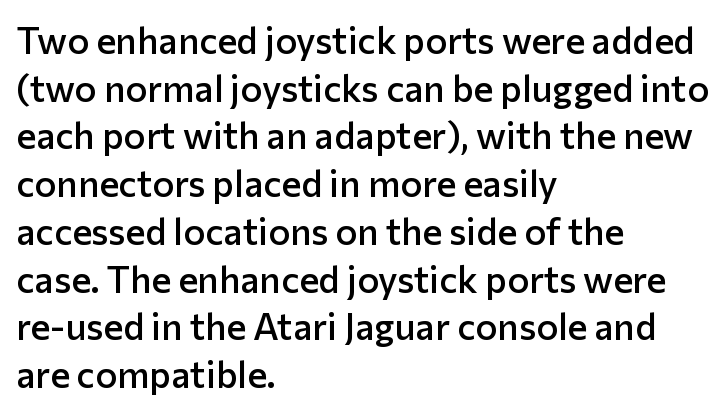
The typesetting leans somewhat heavy: a semibold. Layout note: lines flush left. This sample uses a sans-serif face. Successive baselines arrive at the customary interval.
